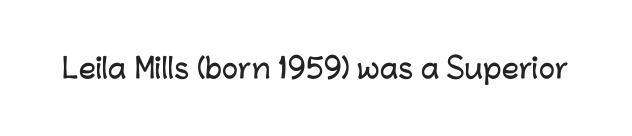
{"italic": "no", "underline": "no", "letter_spacing": "normal", "letter_spacing_em": 0.0, "glyph_px": 27}
